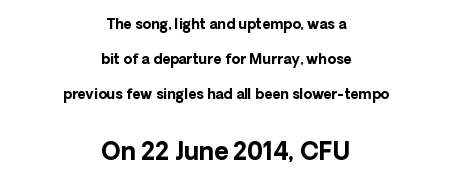
{"italic": "no", "bold": "yes", "underline": "no", "align": "center", "line_spacing": "loose", "line_spacing_ratio": 2.49, "letter_spacing": "normal", "letter_spacing_em": 0.0, "larger_block": "second", "size_ratio": 1.71, "glyph_px": 24}
